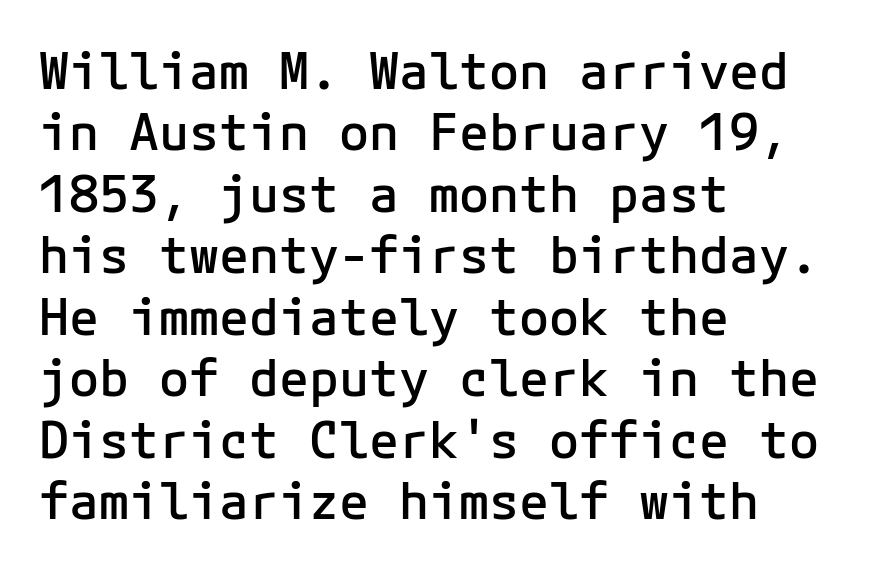
{"serif": "no", "italic": "no", "bold": "semi", "weight": "semibold", "width": "normal", "stroke_contrast": "low", "x_height": "medium", "underline": "no", "align": "left", "line_spacing_ratio": 1.23, "letter_spacing": "normal", "letter_spacing_em": 0.0, "glyph_px": 50}
